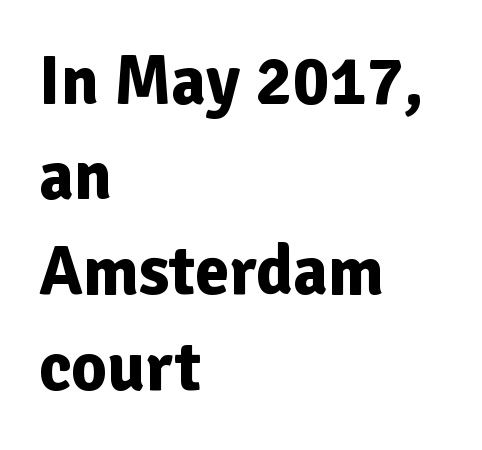
Q: Is the text bold? A: Yes.
Q: Is the text italic (slanted)? A: No, it is upright.
Q: Is the typeface a serif or a sans-serif typeface? A: Sans-serif.
Q: Is the text underlined? A: No.
Q: How is the paragraph aligned? A: Left-aligned.
Q: Is the spacing between letters normal or unusually wide? A: Normal.
Q: Is the spacing between lines tight, normal or loose? A: Normal.
Q: Width (condensed, normal, or wide)? A: Normal.
Q: Stroke contrast? A: Low.
Q: x-height? A: Medium.
Q: Monospaced? A: No.
